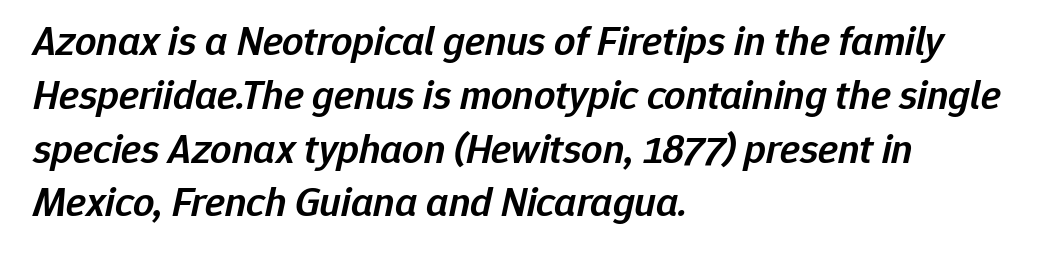
Q: Is the text bold? A: Semi-bold.
Q: Is the text italic (slanted)? A: Yes, it leans right by about 12 degrees.
Q: Is the text underlined? A: No.
Q: How is the paragraph aligned? A: Left-aligned.
Q: Is the spacing between letters normal or unusually wide? A: Normal.
Q: Is the spacing between lines tight, normal or loose? A: Normal.
Q: Width (condensed, normal, or wide)? A: Normal.
Q: Stroke contrast? A: Low.
Q: x-height? A: Medium.
Q: Monospaced? A: No.
